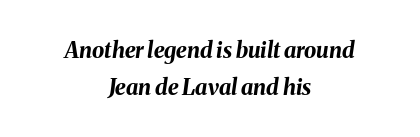
{"italic": "yes", "lean": "right", "slant_degrees": 8, "bold": "yes", "underline": "no", "align": "center", "line_spacing": "normal", "line_spacing_ratio": 1.68, "letter_spacing": "normal", "letter_spacing_em": 0.0, "glyph_px": 22}
